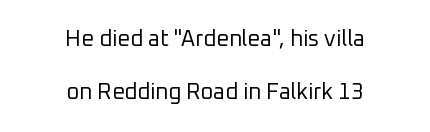
The image shows 22 px text type, upright; set centered, loose line spacing (2.39x), normal letter spacing, not underlined.
